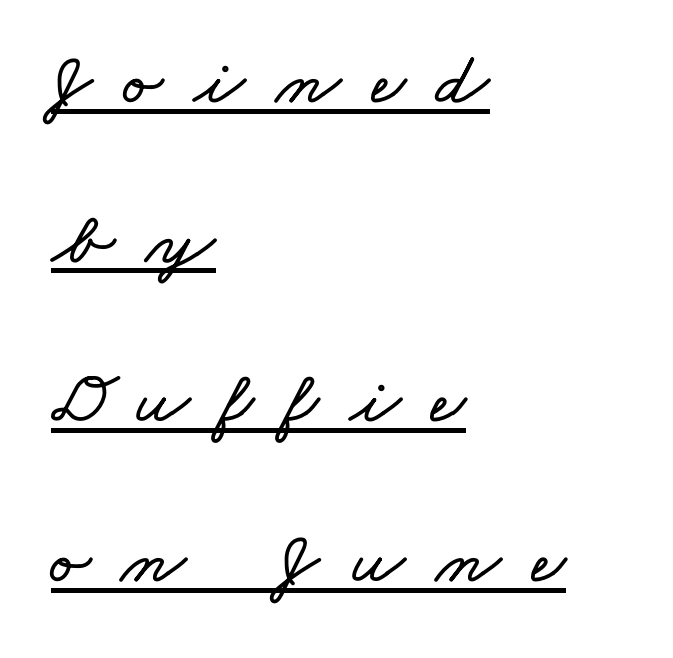
The image shows 75 px wide type; set left-aligned, loose line spacing (2.13x), unusually wide letter spacing (+0.41 em), underlined; low stroke contrast and a small x-height.
